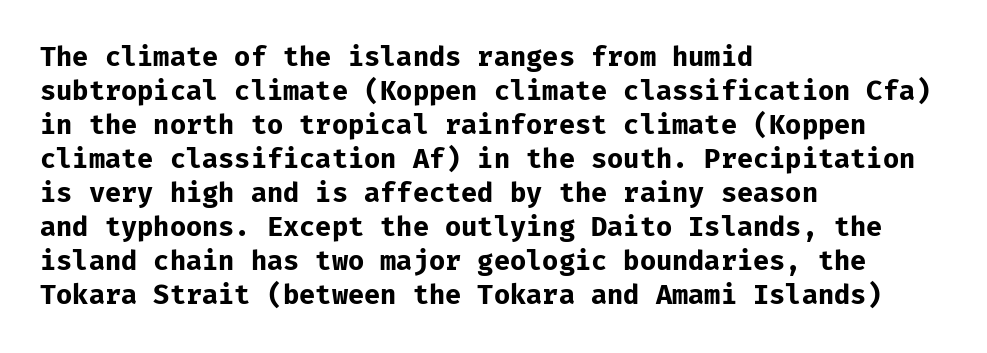
The image shows 27 px bold type, upright; set left-aligned, normal line spacing (1.26x), normal letter spacing, not underlined.
